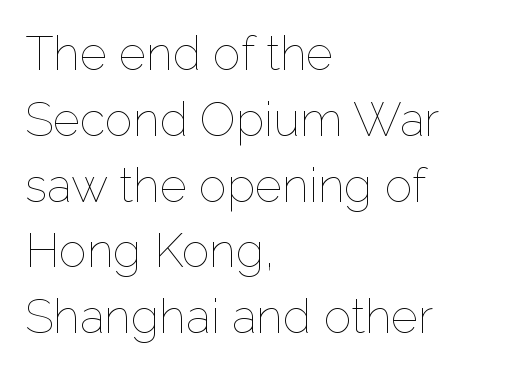
Regarding leading, the lines here are spaced in the standard way. No word sits above an underline. No heavy texture on the line: the type isn't bold. Think of a printed novel: that variable character pitch is what you see here.
